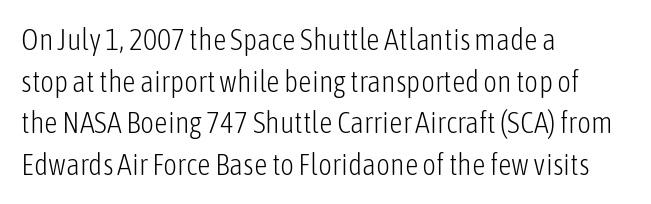
The image shows 30 px light, condensed sans-serif type, upright; set left-aligned, normal line spacing (1.39x), normal letter spacing, not underlined; low stroke contrast and a medium x-height.
